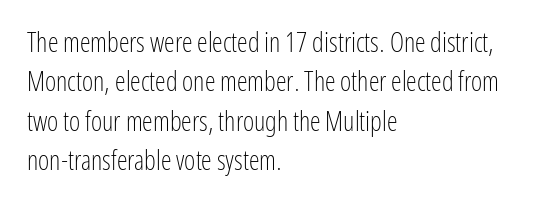
Q: Is the text bold? A: No.
Q: Is the text italic (slanted)? A: No, it is upright.
Q: Is the text underlined? A: No.
Q: How is the paragraph aligned? A: Left-aligned.
Q: Is the spacing between letters normal or unusually wide? A: Normal.
Q: Is the spacing between lines tight, normal or loose? A: Normal.
